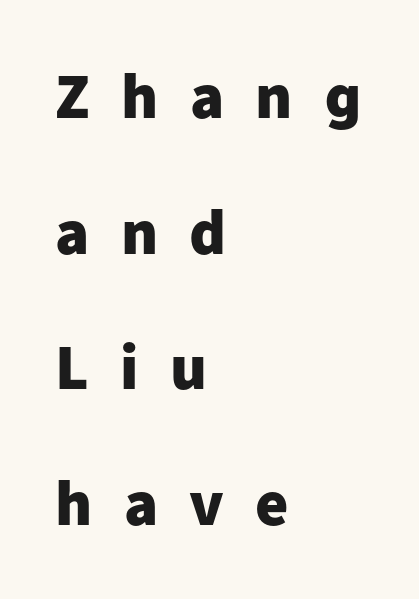
{"serif": "no", "italic": "no", "bold": "yes", "weight": "heavy", "width": "normal", "stroke_contrast": "low", "x_height": "medium", "monospaced": "no", "underline": "no", "align": "left", "line_spacing": "loose", "line_spacing_ratio": 2.12, "letter_spacing": "wide", "letter_spacing_em": 0.49, "glyph_px": 64}
